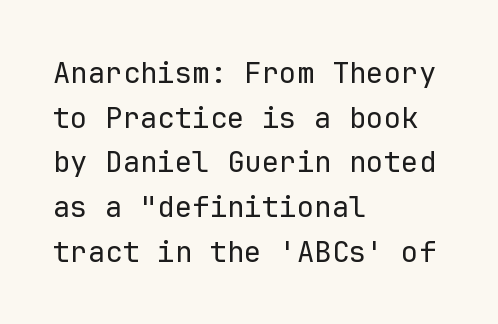
The image shows 29 px regular-weight sans-serif type, upright, monospaced; set left-aligned, normal line spacing (1.54x), normal letter spacing, not underlined; low stroke contrast and a medium x-height.
